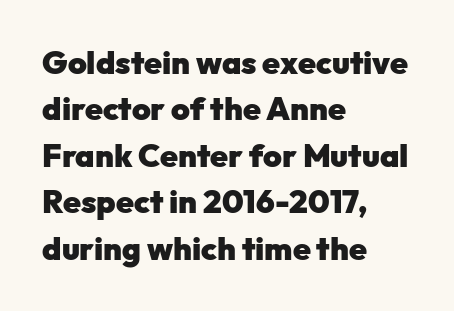
{"serif": "no", "italic": "no", "bold": "yes", "weight": "heavy", "width": "normal", "stroke_contrast": "low", "x_height": "medium", "monospaced": "no", "underline": "no", "align": "left", "line_spacing": "normal", "line_spacing_ratio": 1.45, "letter_spacing": "normal", "letter_spacing_em": 0.0, "glyph_px": 32}
